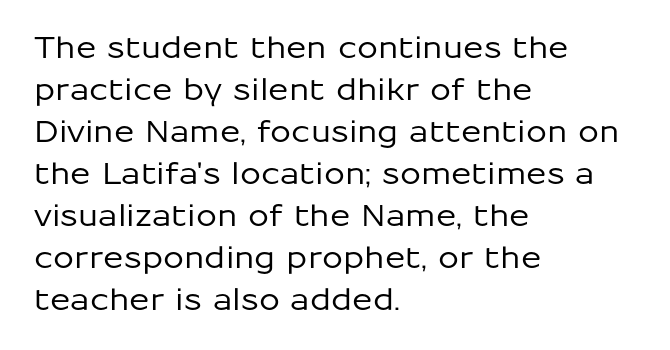
Q: Is the text italic (slanted)? A: No, it is upright.
Q: Is the typeface a serif or a sans-serif typeface? A: Sans-serif.
Q: Is the text underlined? A: No.
Q: How is the paragraph aligned? A: Left-aligned.
Q: Is the spacing between letters normal or unusually wide? A: Normal.
Q: Is the spacing between lines tight, normal or loose? A: Normal.
Q: Width (condensed, normal, or wide)? A: Normal.
Q: Stroke contrast? A: Low.
Q: x-height? A: Medium.
Q: Monospaced? A: No.
